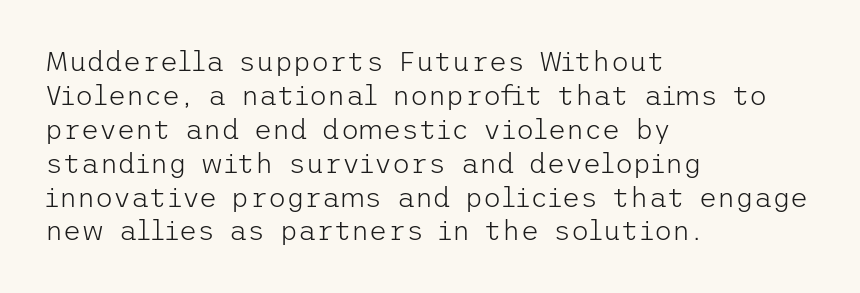
The image shows 28 px light sans-serif type, upright; set left-aligned, line spacing 1.21x, normal letter spacing, not underlined; low stroke contrast and a medium x-height.
